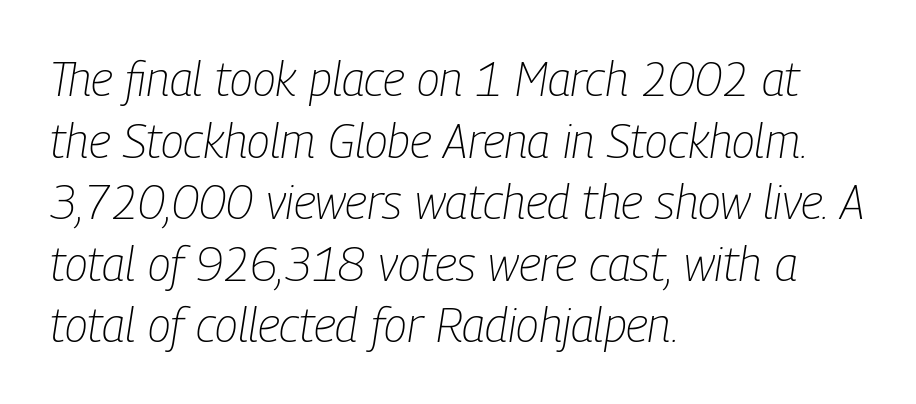
Note the varied advance widths — an 'i' is clearly narrower than an 'm'. Weight: not bold — regular or lighter. The typography opts for an oblique posture over an upright one. The type is set solid horizontally, with unmodified tracking. Casual observation: everything's shoved over to the left. Glance below the letters and you will spot only blank space.
